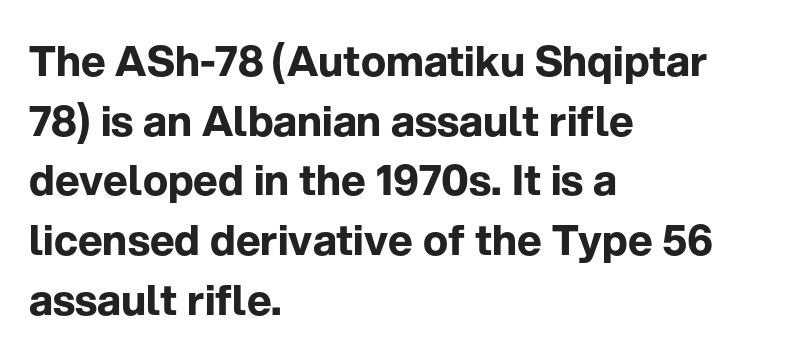
The image shows 42 px bold sans-serif type, upright; set left-aligned, normal line spacing (1.42x), normal letter spacing, not underlined; low stroke contrast and a medium x-height.
